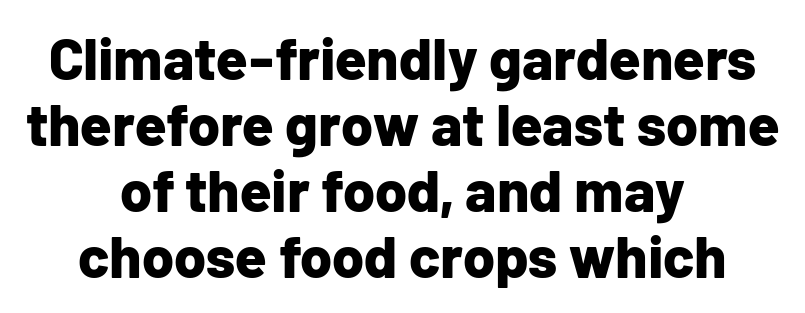
The image shows 58 px bold sans-serif type, upright; set centered, tight line spacing (1.14x), normal letter spacing, not underlined; low stroke contrast and a medium x-height.
